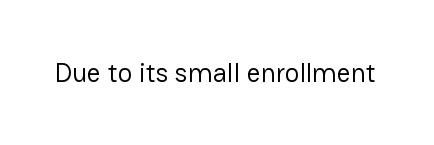
Q: Is the text bold? A: No.
Q: Is the text italic (slanted)? A: No, it is upright.
Q: Is the text underlined? A: No.
Q: Is the spacing between letters normal or unusually wide? A: Normal.
